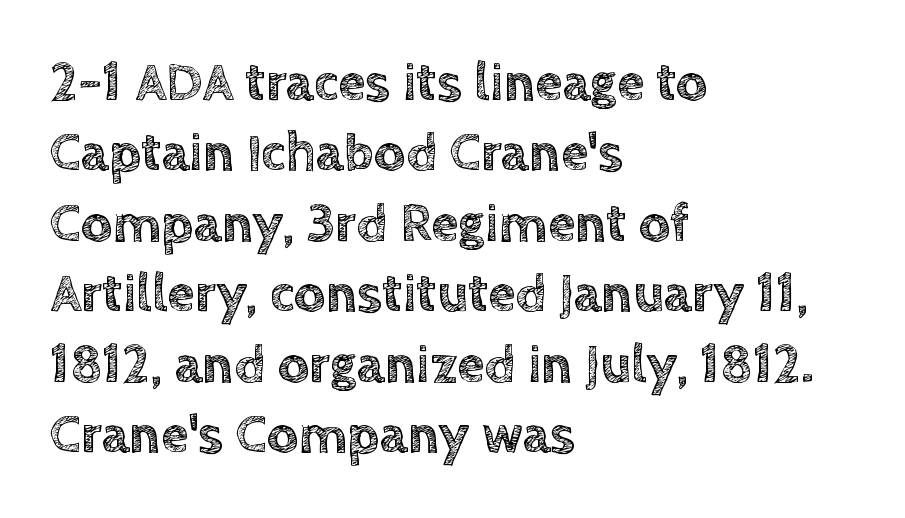
{"italic": "no", "width": "normal", "x_height": "large", "monospaced": "no", "underline": "no", "align": "left", "line_spacing": "normal", "line_spacing_ratio": 1.28, "letter_spacing": "normal", "letter_spacing_em": 0.0, "glyph_px": 55}
